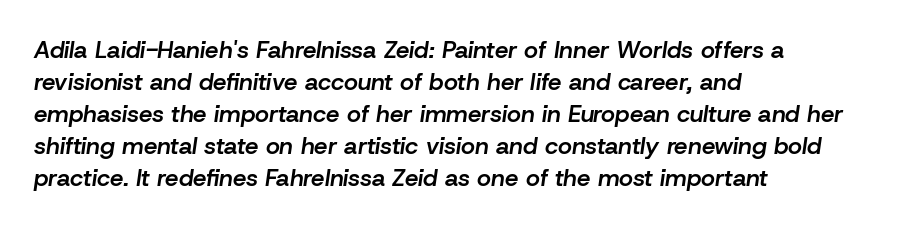
Q: Is the text bold? A: Semi-bold.
Q: Is the text italic (slanted)? A: Yes, it leans right by about 8 degrees.
Q: Is the text underlined? A: No.
Q: How is the paragraph aligned? A: Left-aligned.
Q: Is the spacing between letters normal or unusually wide? A: Normal.
Q: Is the spacing between lines tight, normal or loose? A: Normal.
